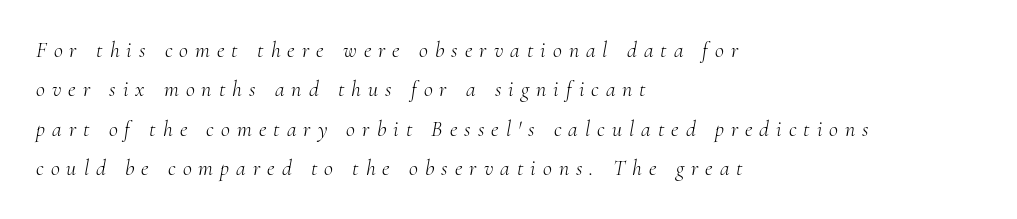
Q: Is the text bold? A: No.
Q: Is the text italic (slanted)? A: Yes, it leans right by about 10 degrees.
Q: Is the text underlined? A: No.
Q: How is the paragraph aligned? A: Left-aligned.
Q: Is the spacing between letters normal or unusually wide? A: Unusually wide.
